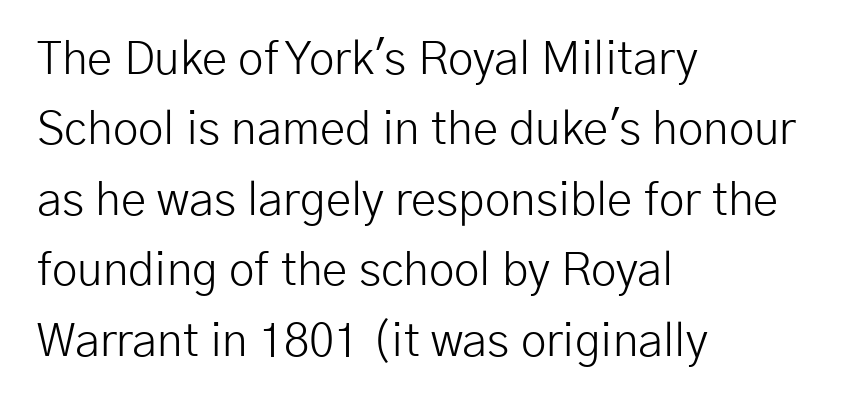
{"serif": "no", "italic": "no", "bold": "no", "weight": "light", "width": "normal", "stroke_contrast": "low", "x_height": "medium", "monospaced": "no", "underline": "no", "align": "left", "line_spacing": "normal", "line_spacing_ratio": 1.53, "letter_spacing": "normal", "letter_spacing_em": 0.0, "glyph_px": 46}
